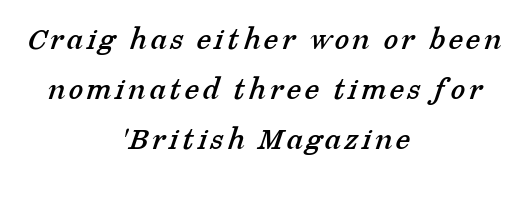
Yep, those are serifs on the letters. The space beneath each line is pristine and unruled. Think of a printed novel: that variable character pitch is what you see here. This sample keeps an unexceptional amount of space between lines. The paragraph has two soft edges and a firm central axis.
